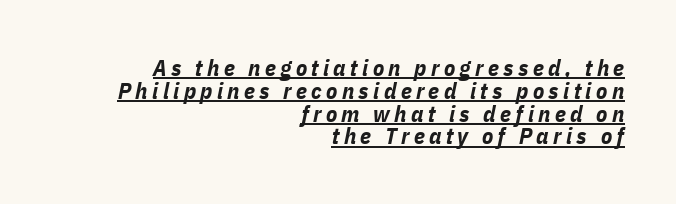
The image shows 23 px bold type, italic (leaning right); set right-aligned, tight line spacing (0.99x), underlined.
